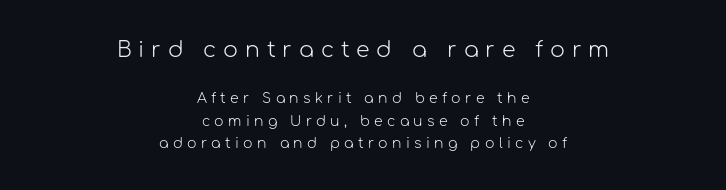
The image shows 22 px text type, upright; set centered, normal line spacing (1.61x), unusually wide letter spacing (+0.31 em), not underlined; the first (top) block is 1.57x larger.
